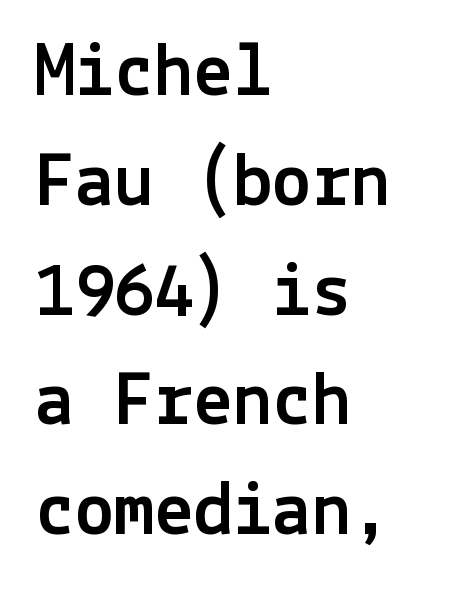
{"serif": "no", "italic": "no", "width": "normal", "x_height": "medium", "underline": "no", "align": "left", "line_spacing": "normal", "line_spacing_ratio": 1.39, "letter_spacing": "normal", "letter_spacing_em": 0.0, "glyph_px": 79}
